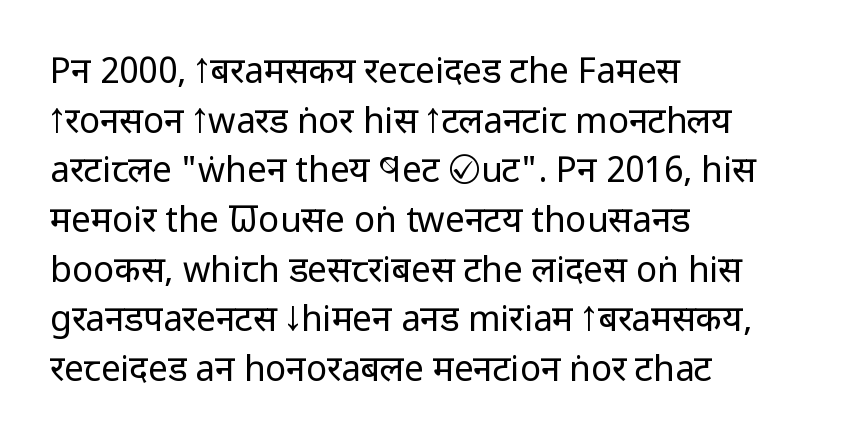
This rendering uses left alignment, leaving the right contour irregular. Each letter's strokes conclude bluntly, with no projecting serifs. Here the designer chose a conventional face with non-uniform glyph widths. The baseline area is clear. The weight tops out at a normal text grade. This block has exactly the height ordinary leading produces.
